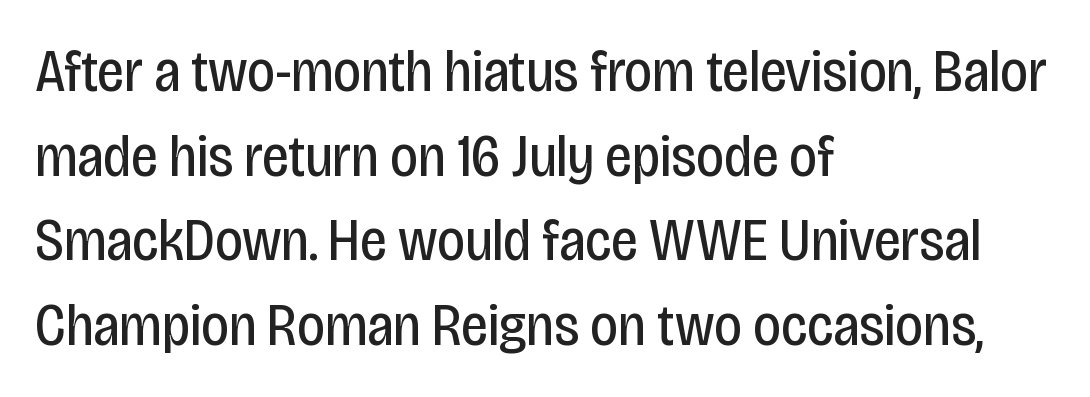
The letters stand straight up with perfectly vertical stems. Line starts are locked; line ends wander. Type without underlining. The line-height multiplier appears to be the usual default.
